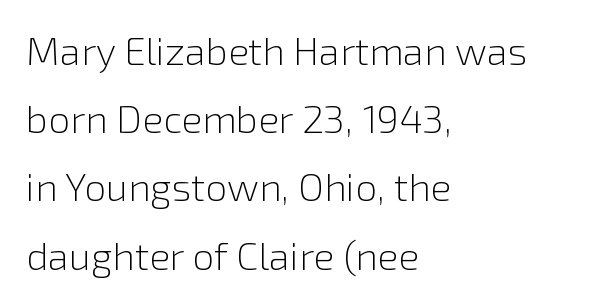
Q: Is the text bold? A: No.
Q: Is the text italic (slanted)? A: No, it is upright.
Q: Is the typeface a serif or a sans-serif typeface? A: Sans-serif.
Q: Is the text underlined? A: No.
Q: How is the paragraph aligned? A: Left-aligned.
Q: Is the spacing between letters normal or unusually wide? A: Normal.
Q: Width (condensed, normal, or wide)? A: Normal.
Q: x-height? A: Medium.
Q: Monospaced? A: No.
